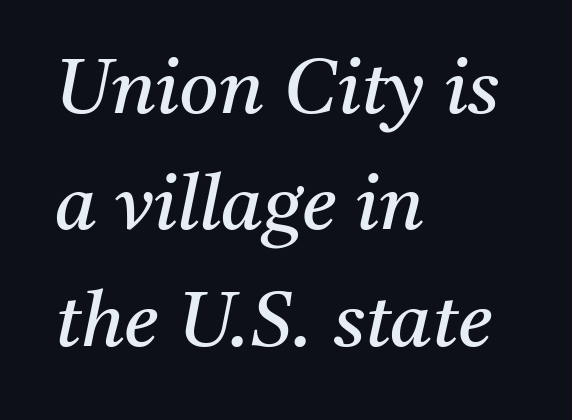
Q: Is the text bold? A: No.
Q: Is the text italic (slanted)? A: Yes, it leans right by about 11 degrees.
Q: Is the typeface a serif or a sans-serif typeface? A: Serif.
Q: Is the text underlined? A: No.
Q: How is the paragraph aligned? A: Left-aligned.
Q: Is the spacing between letters normal or unusually wide? A: Normal.
Q: Is the spacing between lines tight, normal or loose? A: Normal.
Q: Width (condensed, normal, or wide)? A: Normal.
Q: Stroke contrast? A: Medium.
Q: x-height? A: Medium.
Q: Monospaced? A: No.
